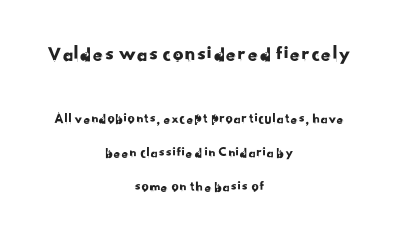
Q: Is the text underlined? A: No.
Q: How is the paragraph aligned? A: Centered.
Q: Is the spacing between letters normal or unusually wide? A: Normal.
Q: Is the spacing between lines tight, normal or loose? A: Loose.
Q: Which block of text is set in a larger size, the first (top) or the second (bottom)? A: The first (top) one.
